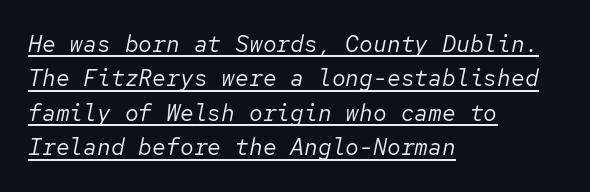
The image shows 23 px text type, italic (leaning right); set left-aligned, normal line spacing (1.5x), normal letter spacing, underlined.
